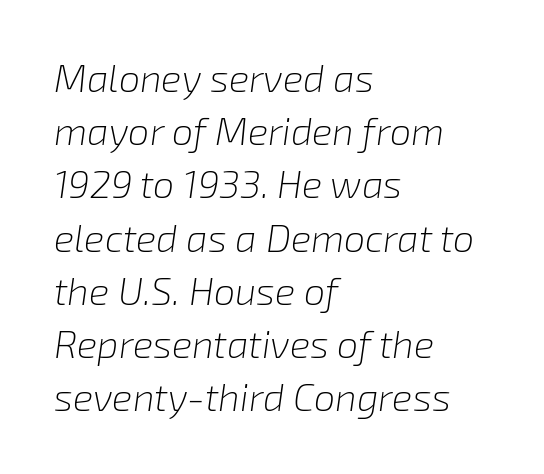
The image shows 38 px light type, italic (leaning right); set left-aligned, normal line spacing (1.4x), normal letter spacing, not underlined; low stroke contrast and a medium x-height.
